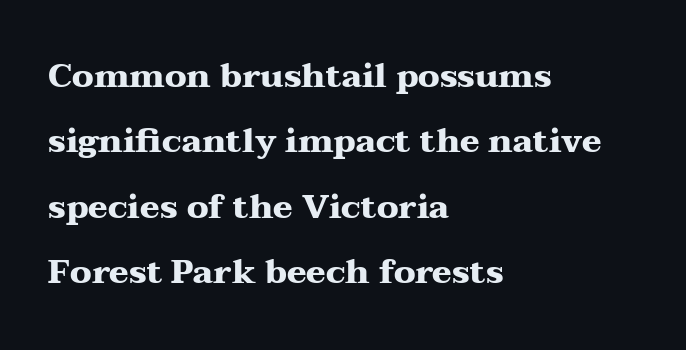
The letters are bold, with thick, heavy strokes. The horizontal fit of the characters is conventional and even. Lines of text with bare space underneath. The ragged edge is on the right, which tells us the setting is flush left. I'd call this a serif setting — the letters wear small feet. Looks like regular typesetting: each glyph gets only the width it needs.
